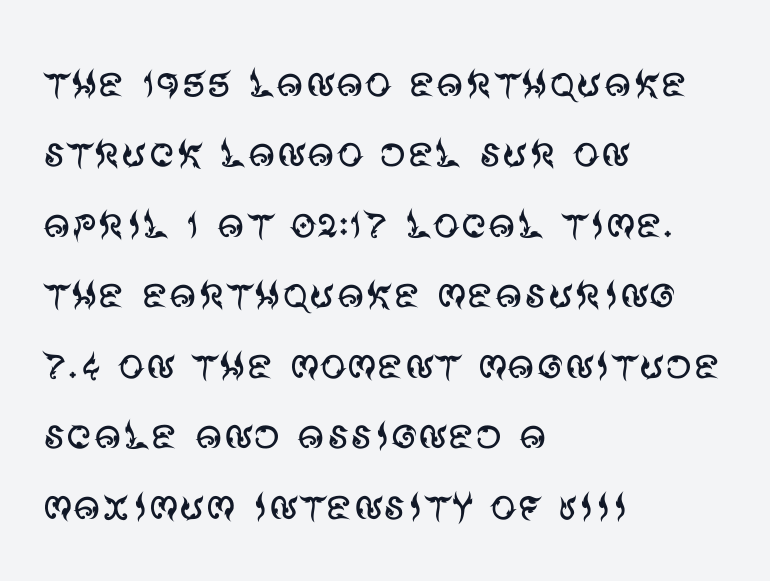
Q: Is the text bold? A: No.
Q: Is the text italic (slanted)? A: No, it is upright.
Q: Is the typeface a serif or a sans-serif typeface? A: Sans-serif.
Q: Is the text underlined? A: No.
Q: How is the paragraph aligned? A: Left-aligned.
Q: Is the spacing between letters normal or unusually wide? A: Normal.
Q: Is the spacing between lines tight, normal or loose? A: Normal.
Q: Width (condensed, normal, or wide)? A: Normal.
Q: Stroke contrast? A: Medium.
Q: x-height? A: Large.
Q: Monospaced? A: No.
